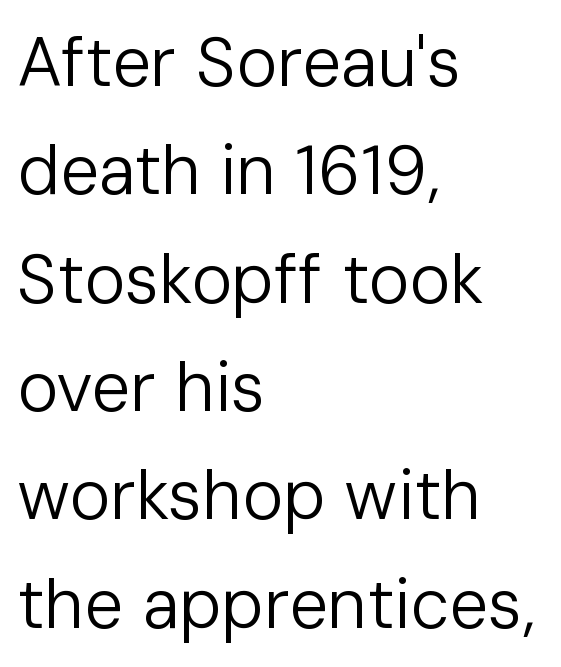
{"serif": "no", "italic": "no", "bold": "no", "weight": "regular", "width": "normal", "stroke_contrast": "low", "x_height": "medium", "monospaced": "no", "underline": "no", "align": "left", "line_spacing": "normal", "line_spacing_ratio": 1.57, "letter_spacing": "normal", "letter_spacing_em": 0.0, "glyph_px": 69}
